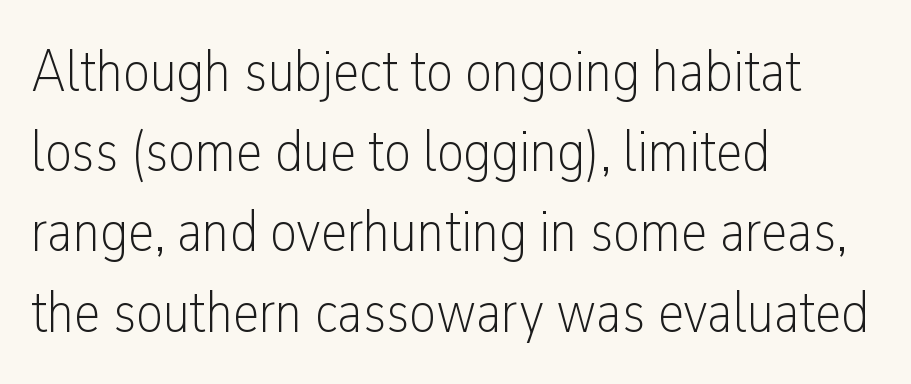
{"serif": "no", "italic": "no", "bold": "no", "weight": "light", "width": "condensed", "stroke_contrast": "low", "x_height": "medium", "monospaced": "no", "underline": "no", "align": "left", "line_spacing": "normal", "line_spacing_ratio": 1.36, "letter_spacing": "normal", "letter_spacing_em": 0.0, "glyph_px": 59}
